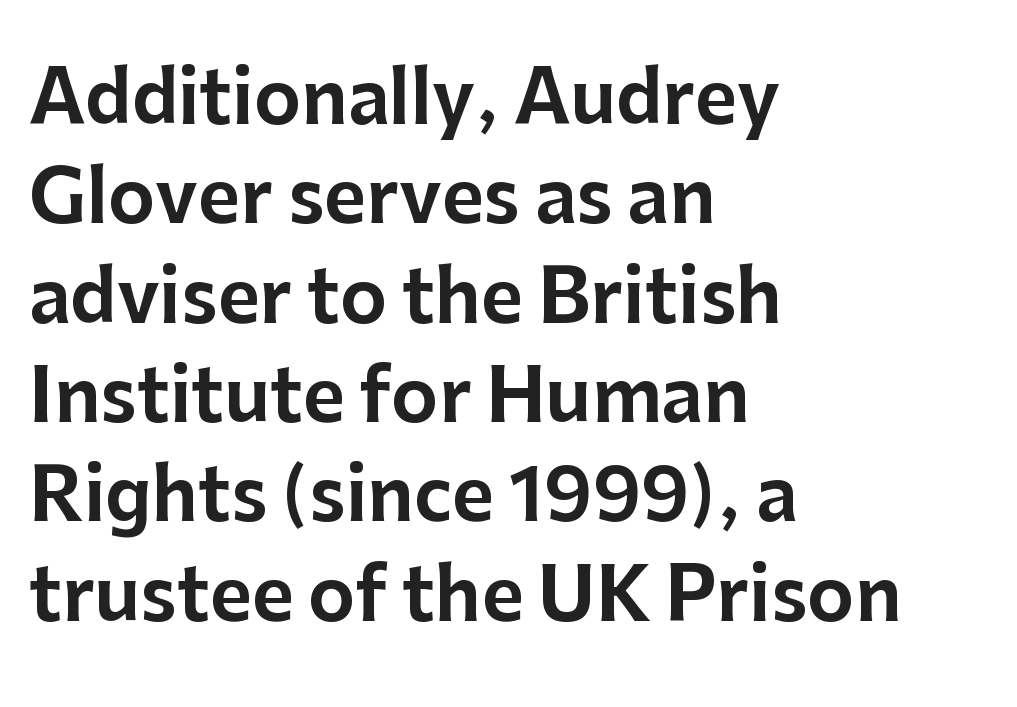
{"serif": "no", "italic": "no", "width": "normal", "stroke_contrast": "low", "x_height": "medium", "monospaced": "no", "underline": "no", "align": "left", "line_spacing": "normal", "line_spacing_ratio": 1.38, "letter_spacing": "normal", "letter_spacing_em": 0.0, "glyph_px": 72}
